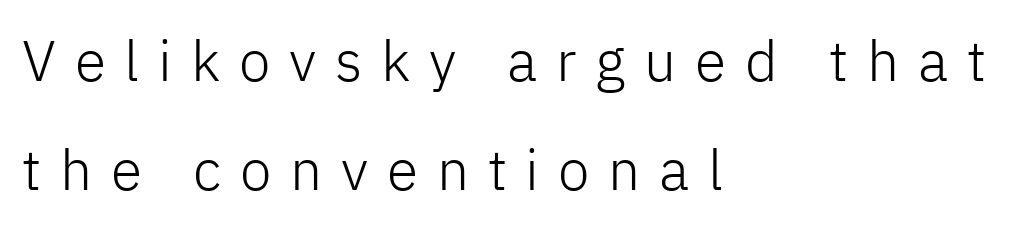
The image shows 57 px light sans-serif type, upright; set left-aligned, loose line spacing (1.91x), unusually wide letter spacing (+0.33 em), not underlined; low stroke contrast and a medium x-height.
